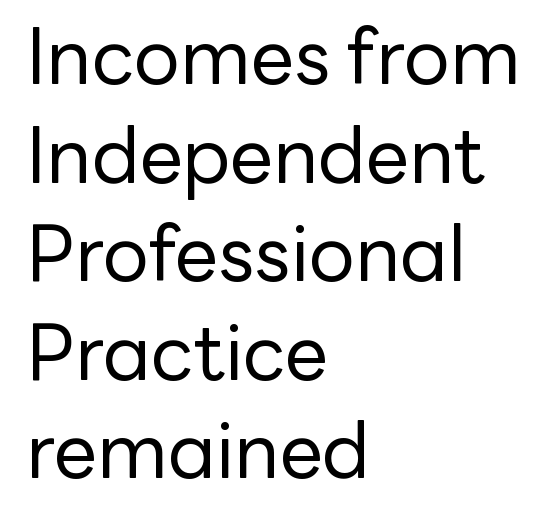
Left-aligned paragraph, ragged on the right. A typesetter would call this proportional, since set widths differ per character. Stroke thickness stays within the range of a standard reading face or lighter. The rendering uses a moderate line-height, typical for paragraphs. Caption: standard tracking, unaltered. Typographically, this falls in the sans-serif category.
